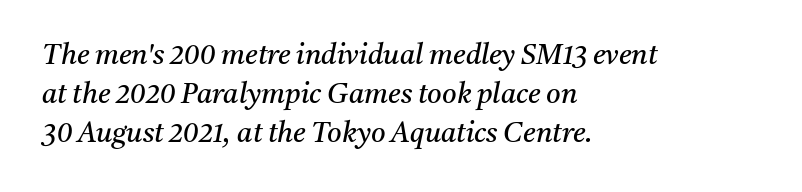
{"serif": "yes", "italic": "yes", "lean": "right", "slant_degrees": 11, "bold": "no", "weight": "regular", "width": "normal", "stroke_contrast": "medium", "x_height": "medium", "monospaced": "no", "underline": "no", "align": "left", "line_spacing": "normal", "line_spacing_ratio": 1.4, "letter_spacing": "normal", "letter_spacing_em": 0.0, "glyph_px": 28}
